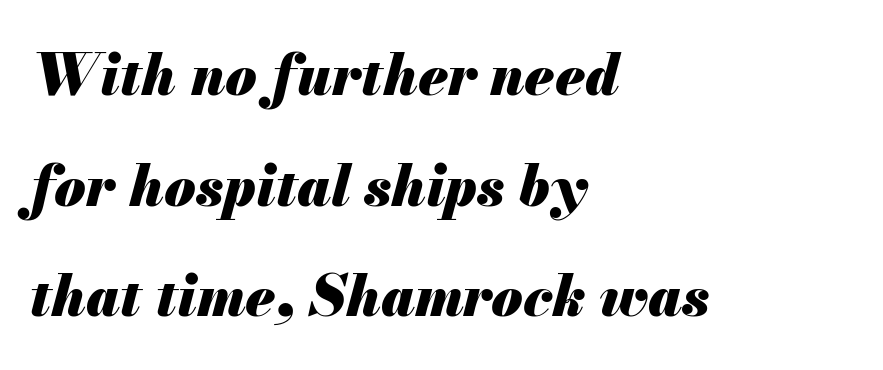
{"italic": "yes", "lean": "right", "slant_degrees": 13, "bold": "yes", "weight": "heavy", "width": "normal", "stroke_contrast": "medium", "x_height": "small", "monospaced": "no", "underline": "no", "align": "left", "line_spacing": "loose", "line_spacing_ratio": 1.94, "letter_spacing": "normal", "letter_spacing_em": 0.0, "glyph_px": 57}
